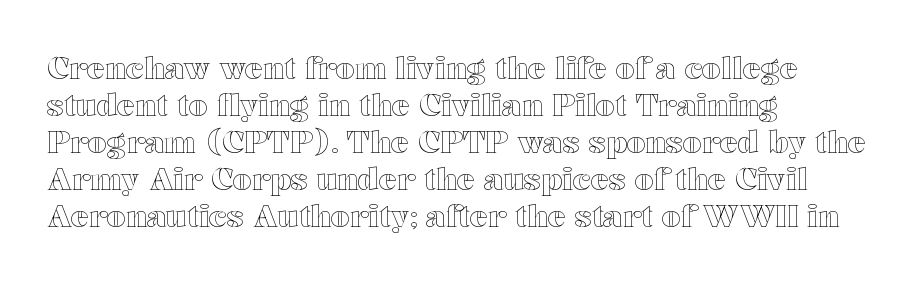
The image shows 30 px wide type, upright; set left-aligned, line spacing 1.23x, normal letter spacing, not underlined; a medium x-height.
